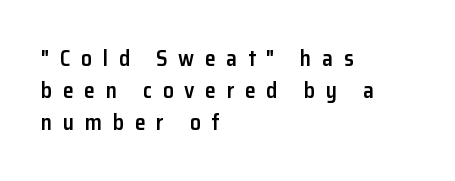
Q: Is the text bold? A: Semi-bold.
Q: Is the text italic (slanted)? A: No, it is upright.
Q: Is the text underlined? A: No.
Q: How is the paragraph aligned? A: Left-aligned.
Q: Is the spacing between letters normal or unusually wide? A: Unusually wide.
Q: Is the spacing between lines tight, normal or loose? A: Normal.
